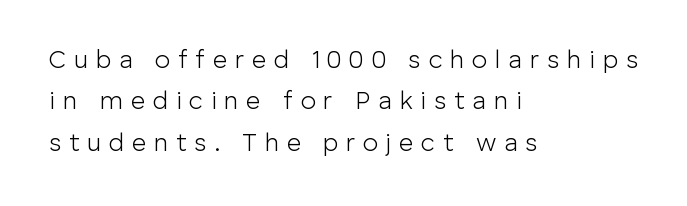
This sample uses expanded letter spacing, leaving extra air between glyphs. Stems and bowls with no extra thickness — not bold. Leftover space on each line is placed entirely after the last word. Unmarked baselines from the first word to the last. Each new line begins a customary step beneath the previous one.
